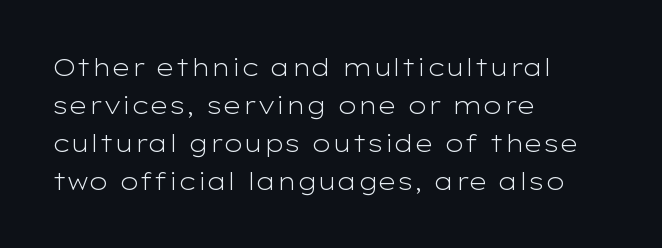
{"italic": "no", "bold": "no", "underline": "no", "align": "left", "line_spacing": "normal", "line_spacing_ratio": 1.58, "letter_spacing": "normal", "letter_spacing_em": 0.0, "glyph_px": 24}
